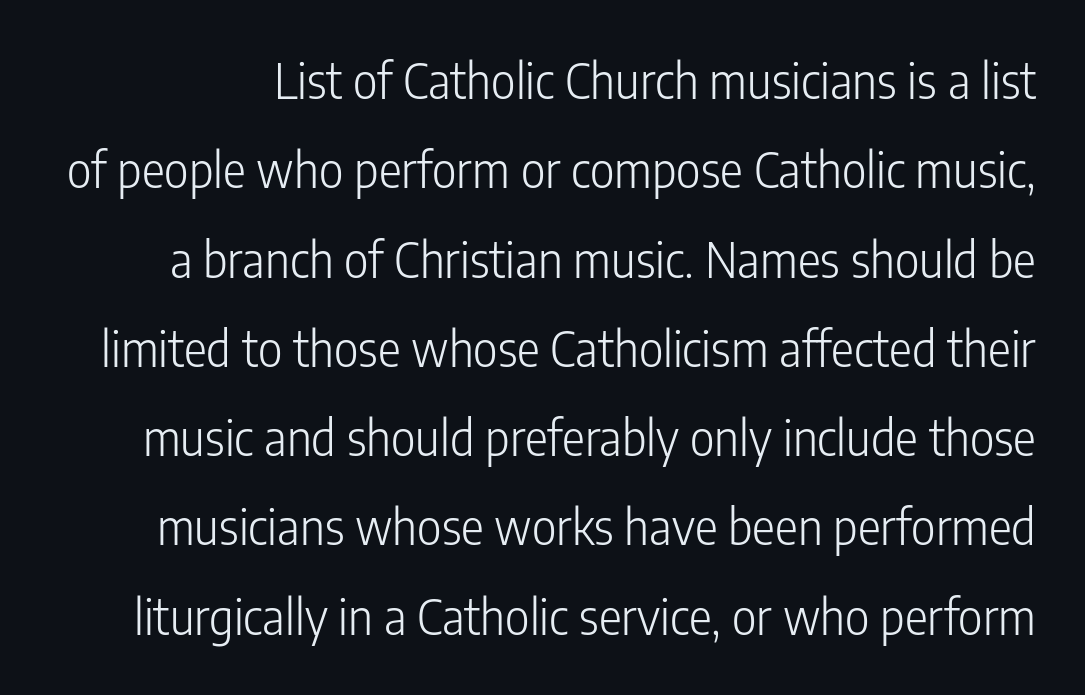
Short note: letters normally spaced. The face looks like a standard text weight, possibly lighter. Letterform terminals end flat and unadorned throughout the passage. This sample uses an upright cut, with every glyph sitting square on the baseline. Is this a fixed-width face? No — the glyphs have proportional, varying widths. Quick note: underline off.
